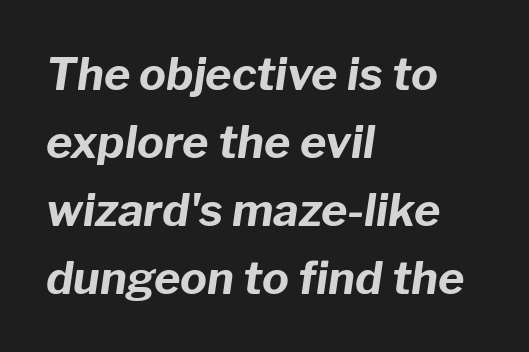
Q: Is the text bold? A: Yes.
Q: Is the text italic (slanted)? A: Yes, it leans right by about 8 degrees.
Q: Is the text underlined? A: No.
Q: How is the paragraph aligned? A: Left-aligned.
Q: Is the spacing between letters normal or unusually wide? A: Normal.
Q: Is the spacing between lines tight, normal or loose? A: Normal.
Q: Width (condensed, normal, or wide)? A: Normal.
Q: Stroke contrast? A: Low.
Q: x-height? A: Medium.
Q: Monospaced? A: No.
